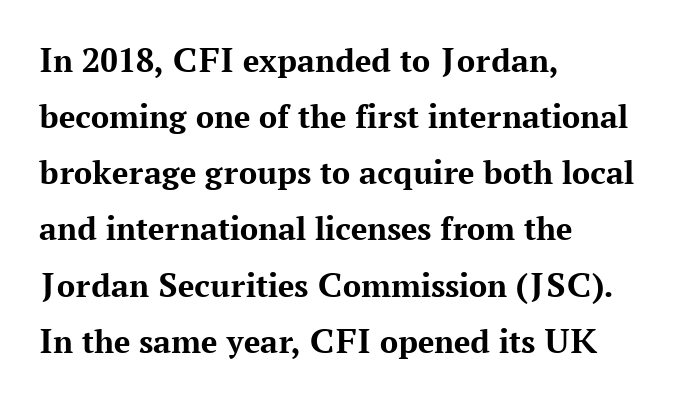
Underlining? Definitely not there. Between one letter and the next there's only the usual sliver of space. One glance says typical: line gaps are just what's usual. Quick note: not italic, upright. The rag falls on the right side of this text block.
